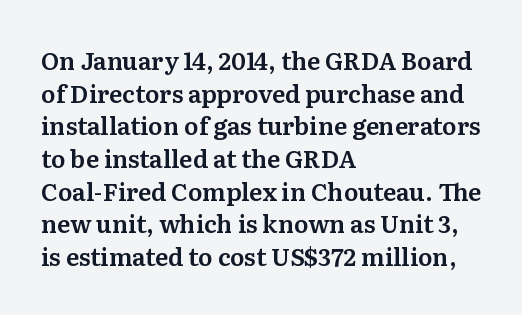
Q: Is the text italic (slanted)? A: No, it is upright.
Q: Is the text underlined? A: No.
Q: How is the paragraph aligned? A: Left-aligned.
Q: Is the spacing between letters normal or unusually wide? A: Normal.
Q: Is the spacing between lines tight, normal or loose? A: Normal.
